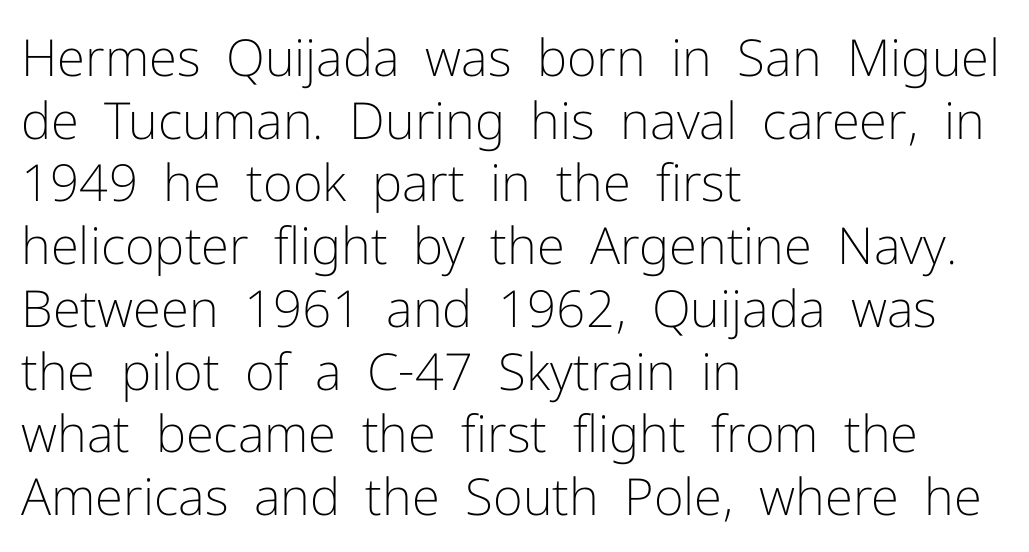
Check the space under the baseline: it is left empty. Weight class: somewhere from thin through regular. Notice how the passage keeps a crisp vertical edge on the left only. Italic: no, the glyphs are upright roman. This sample has the flowing, uneven cadence of proportional lettering.
